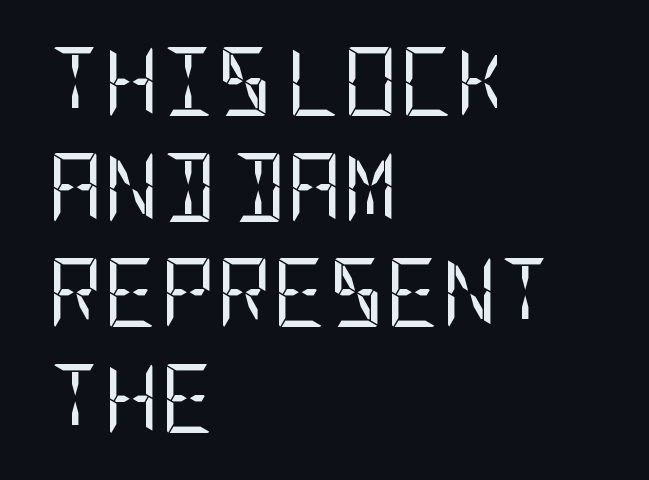
Q: Is the text bold? A: No.
Q: Is the text italic (slanted)? A: No, it is upright.
Q: Is the typeface a serif or a sans-serif typeface? A: Sans-serif.
Q: Is the text underlined? A: No.
Q: How is the paragraph aligned? A: Left-aligned.
Q: Is the spacing between letters normal or unusually wide? A: Normal.
Q: Is the spacing between lines tight, normal or loose? A: Normal.
Q: Width (condensed, normal, or wide)? A: Condensed.
Q: Stroke contrast? A: Low.
Q: x-height? A: Large.
